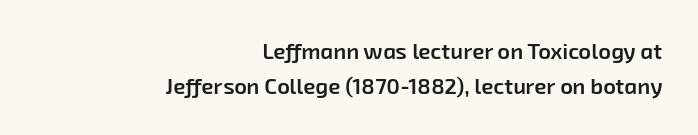
Q: Is the text bold? A: Semi-bold.
Q: Is the text underlined? A: No.
Q: How is the paragraph aligned? A: Right-aligned.
Q: Is the spacing between letters normal or unusually wide? A: Normal.
Q: Is the spacing between lines tight, normal or loose? A: Normal.
